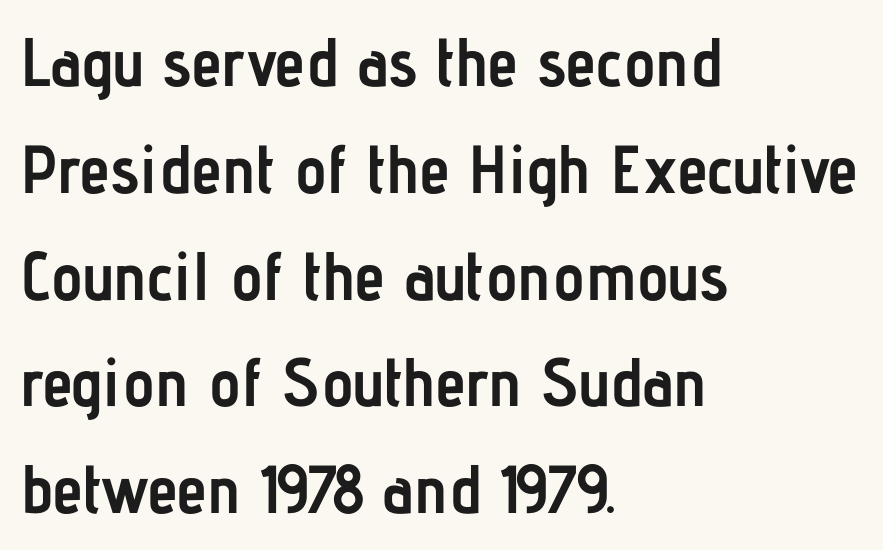
The image shows 68 px semibold, condensed sans-serif type, upright; set left-aligned, normal line spacing (1.57x), normal letter spacing, not underlined; low stroke contrast and a medium x-height.
